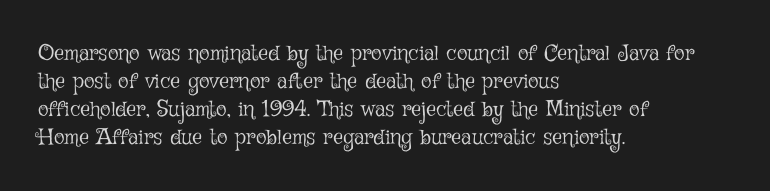
No extra ink here — the face is not bold. Students, observe: this is what conventionally led text looks like. Visually the block forms a straight wall on the left and a jagged coastline on the right. Clear beneath every line of the passage.
